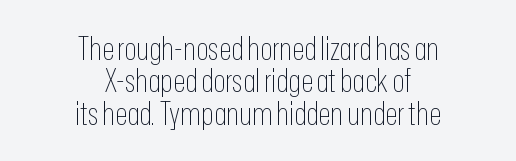
{"serif": "no", "italic": "no", "bold": "no", "weight": "thin", "width": "condensed", "stroke_contrast": "low", "x_height": "medium", "monospaced": "no", "underline": "no", "align": "center", "line_spacing": "tight", "line_spacing_ratio": 1.01, "letter_spacing": "normal", "letter_spacing_em": 0.0, "glyph_px": 32}
